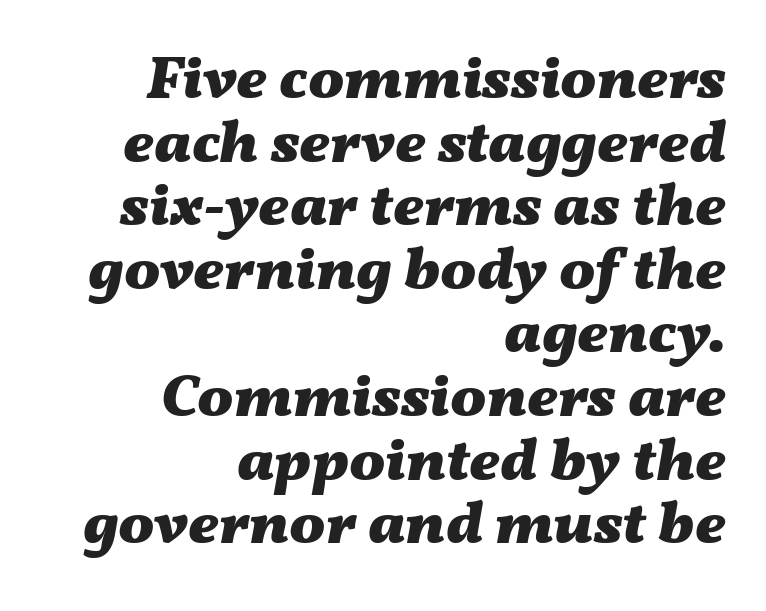
Q: Is the text bold? A: Yes.
Q: Is the text italic (slanted)? A: Yes, it leans right by about 11 degrees.
Q: Is the text underlined? A: No.
Q: How is the paragraph aligned? A: Right-aligned.
Q: Is the spacing between letters normal or unusually wide? A: Normal.
Q: Is the spacing between lines tight, normal or loose? A: Tight.
Q: Width (condensed, normal, or wide)? A: Wide.
Q: Stroke contrast? A: Medium.
Q: x-height? A: Medium.
Q: Monospaced? A: No.
